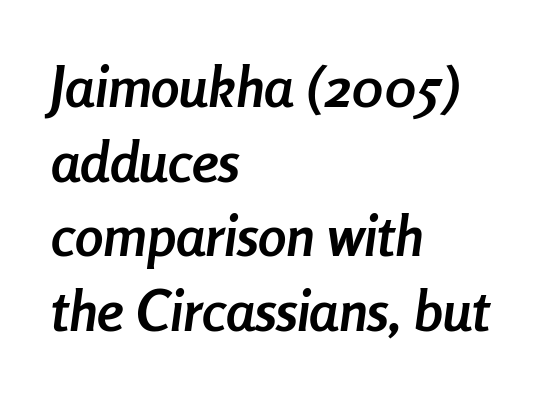
The image shows 57 px semibold, condensed type, italic (leaning right); set left-aligned, normal line spacing (1.31x), normal letter spacing, not underlined; low stroke contrast and a medium x-height.
